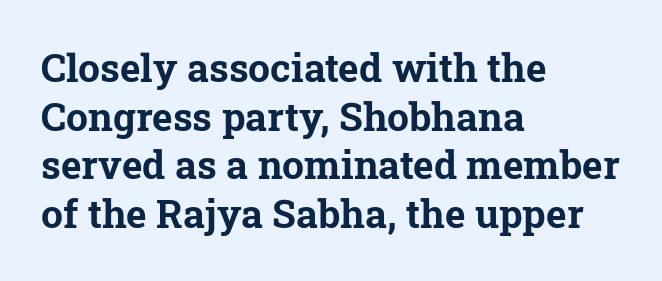
{"serif": "yes", "bold": "yes", "weight": "bold", "width": "normal", "stroke_contrast": "low", "x_height": "medium", "monospaced": "no", "underline": "no", "align": "left", "line_spacing": "normal", "line_spacing_ratio": 1.25, "letter_spacing": "normal", "letter_spacing_em": 0.0, "glyph_px": 39}
